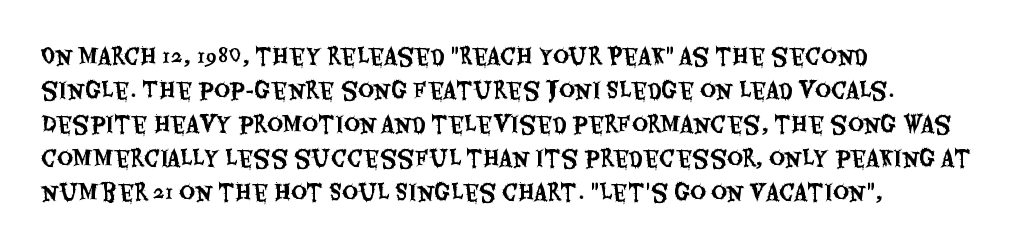
{"italic": "no", "underline": "no", "align": "left", "line_spacing": "normal", "line_spacing_ratio": 1.54, "letter_spacing": "normal", "letter_spacing_em": 0.0, "glyph_px": 22}
